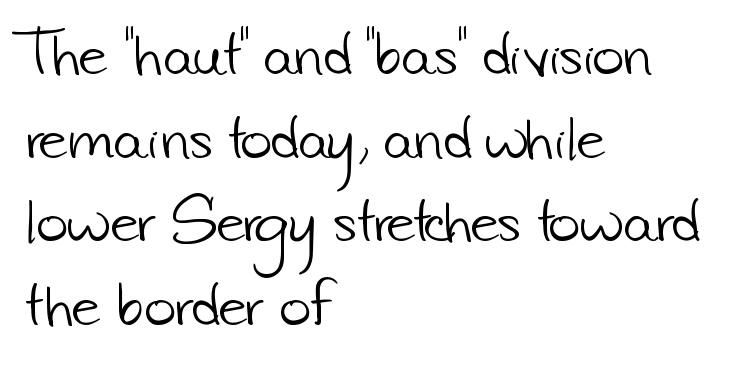
The image shows 54 px light sans-serif type; set left-aligned, normal line spacing (1.55x), normal letter spacing, not underlined; low stroke contrast and a small x-height.
